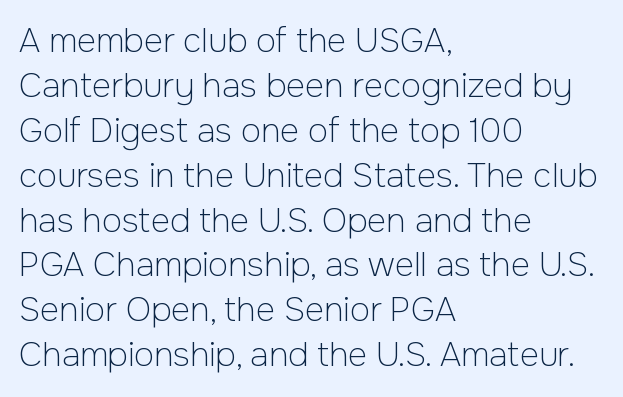
Quick note: underline off. Posture: straight, roman, zero tilt. You could call the tracking neutral — neither tight nor loose. The strokes carry an ordinary text weight at most.
